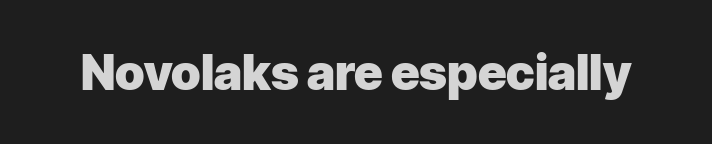
Q: Is the text bold? A: Yes.
Q: Is the text italic (slanted)? A: No, it is upright.
Q: Is the typeface a serif or a sans-serif typeface? A: Sans-serif.
Q: Is the text underlined? A: No.
Q: Is the spacing between letters normal or unusually wide? A: Normal.
Q: Width (condensed, normal, or wide)? A: Normal.
Q: Stroke contrast? A: Low.
Q: x-height? A: Medium.
Q: Monospaced? A: No.
